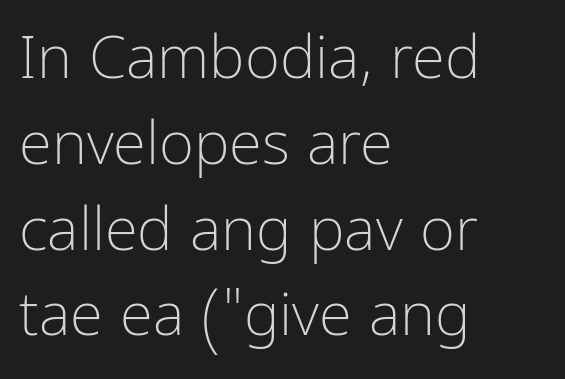
In terms of leading, this rendering sits right in the middle. Caption: multi-line text, flush left, ragged right. This sample has the flowing, uneven cadence of proportional lettering. Regarding serifs, this sample does without them. The strokes carry an ordinary text weight at most.
